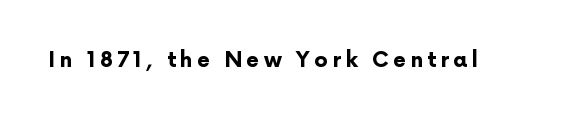
Q: Is the text bold? A: Yes.
Q: Is the text italic (slanted)? A: No, it is upright.
Q: Is the text underlined? A: No.
Q: Is the spacing between letters normal or unusually wide? A: Unusually wide.
